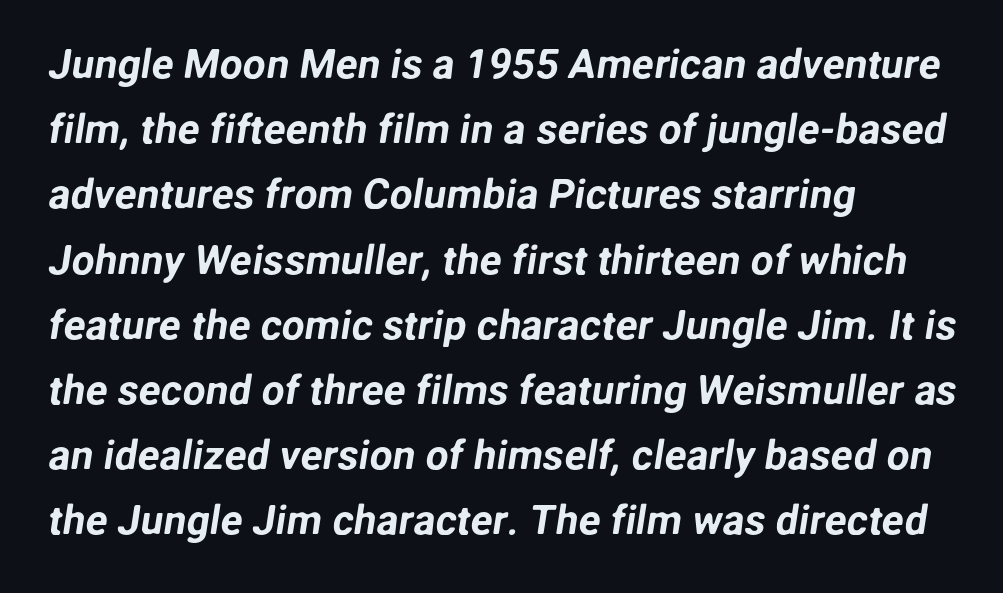
The image shows 41 px sans-serif type; set left-aligned, normal line spacing (1.59x), normal letter spacing, not underlined; low stroke contrast and a medium x-height.
